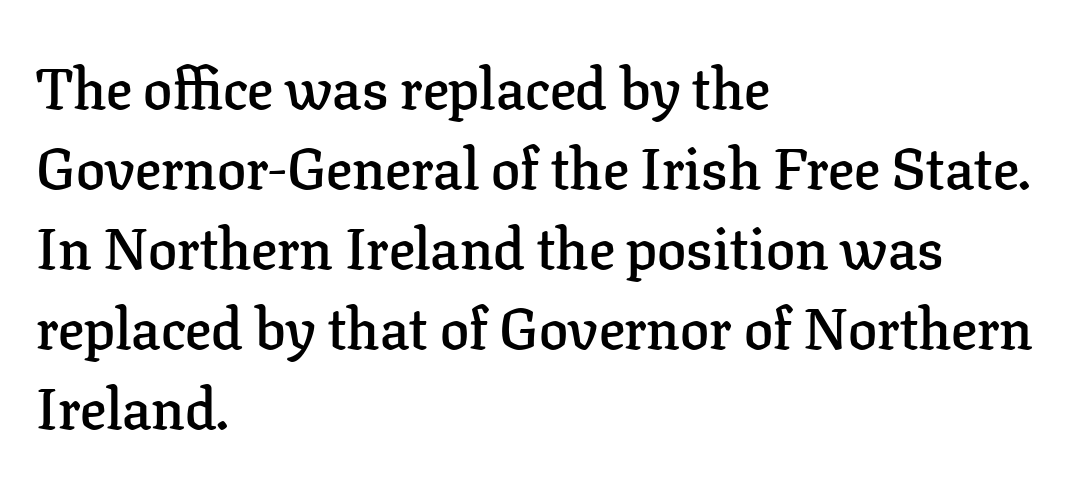
The image shows 58 px semibold serif type, upright; set left-aligned, normal line spacing (1.38x), normal letter spacing, not underlined; low stroke contrast and a medium x-height.
